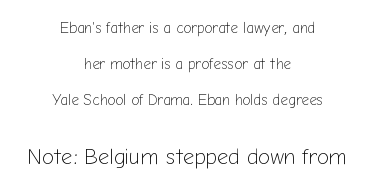
The specimen reads as upright at a glance. The rag falls on both sides of this text block equally. Stem width sits at or under what a default text font uses. Does the bottom block carry the larger type? Yes, it does. If you measured baseline to baseline, you'd find a long distance.
